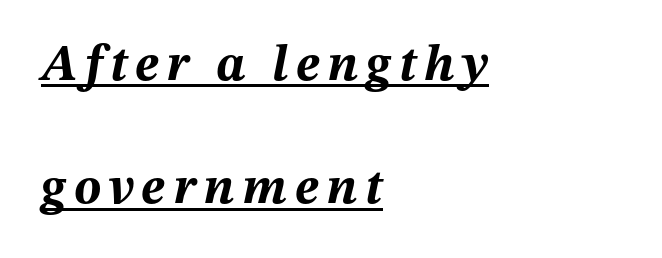
{"italic": "yes", "lean": "right", "slant_degrees": 12, "bold": "yes", "weight": "bold", "width": "normal", "stroke_contrast": "medium", "x_height": "medium", "monospaced": "no", "underline": "yes", "align": "left", "line_spacing": "loose", "line_spacing_ratio": 2.42, "glyph_px": 51}
